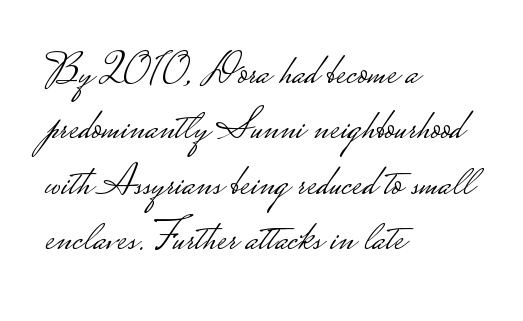
The image shows 43 px light, wide sans-serif type; set left-aligned, normal line spacing (1.29x), normal letter spacing, not underlined; low stroke contrast.
